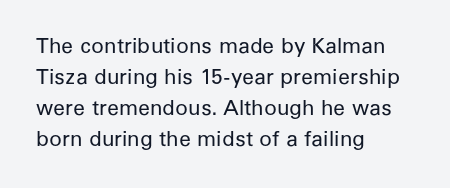
{"italic": "no", "bold": "no", "underline": "no", "align": "left", "line_spacing": "normal", "line_spacing_ratio": 1.48, "letter_spacing": "normal", "letter_spacing_em": 0.0, "glyph_px": 21}
